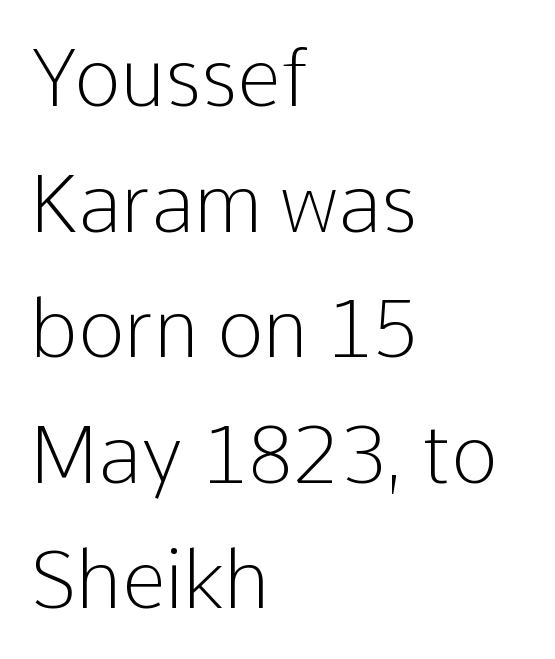
{"serif": "no", "italic": "no", "bold": "no", "weight": "light", "width": "normal", "stroke_contrast": "low", "x_height": "medium", "monospaced": "no", "underline": "no", "align": "left", "line_spacing": "normal", "line_spacing_ratio": 1.59, "letter_spacing": "normal", "letter_spacing_em": 0.0, "glyph_px": 79}
